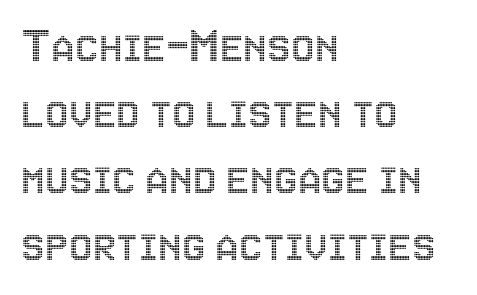
The image shows 53 px condensed type, upright; set left-aligned, normal line spacing (1.25x), normal letter spacing, not underlined; a large x-height.
